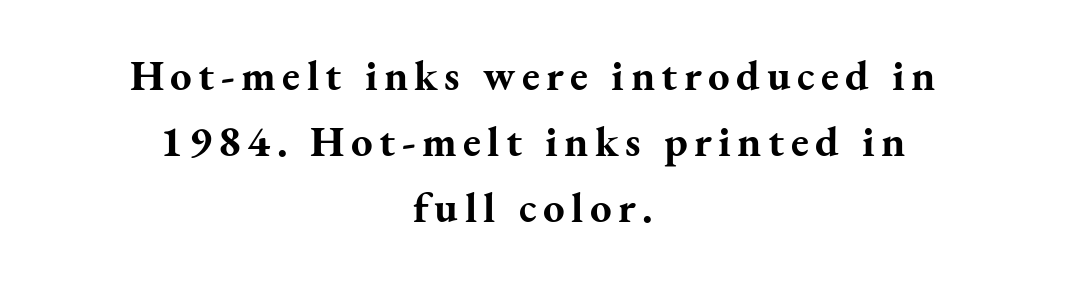
The image shows 43 px bold serif type, upright; set centered, normal line spacing (1.53x), not underlined; medium stroke contrast and a small x-height.
